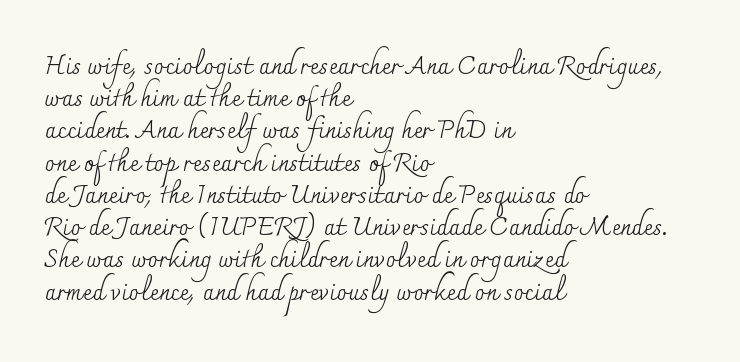
Q: Is the text bold? A: No.
Q: Is the text italic (slanted)? A: Yes.
Q: Is the text underlined? A: No.
Q: How is the paragraph aligned? A: Left-aligned.
Q: Is the spacing between letters normal or unusually wide? A: Normal.
Q: Is the spacing between lines tight, normal or loose? A: Normal.
